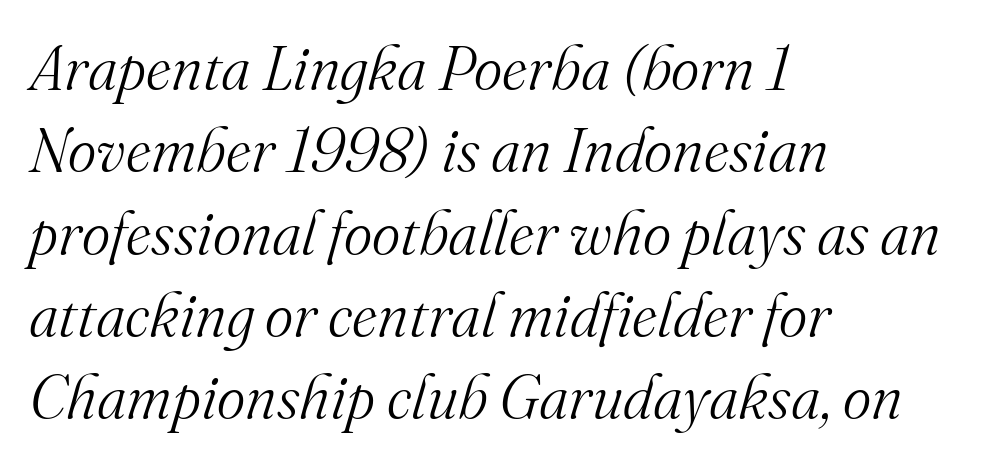
Q: Is the text bold? A: No.
Q: Is the text italic (slanted)? A: Yes, it leans right by about 16 degrees.
Q: Is the typeface a serif or a sans-serif typeface? A: Serif.
Q: Is the text underlined? A: No.
Q: How is the paragraph aligned? A: Left-aligned.
Q: Is the spacing between letters normal or unusually wide? A: Normal.
Q: Is the spacing between lines tight, normal or loose? A: Normal.
Q: Width (condensed, normal, or wide)? A: Normal.
Q: Stroke contrast? A: Medium.
Q: x-height? A: Small.
Q: Monospaced? A: No.
